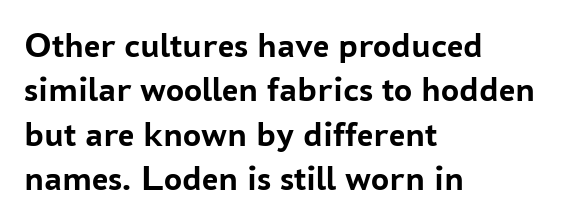
Unmarked baselines from the first word to the last. The type is set solid horizontally, with unmodified tracking. The rendering anchors every line to the left-hand side. Each letter's strokes conclude bluntly, with no projecting serifs. The letters are bold, with thick, heavy strokes. When letters stand straight like this, we call the style roman or upright.
